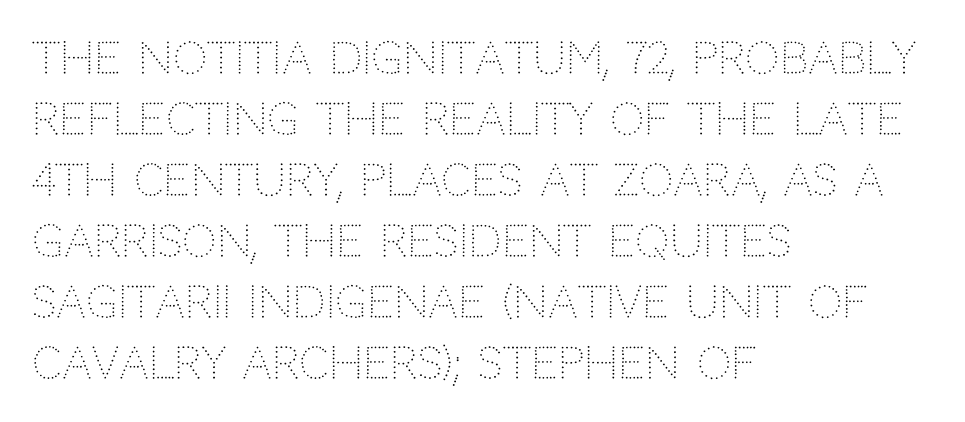
The image shows 43 px light sans-serif type, upright; set left-aligned, normal line spacing (1.42x), normal letter spacing, not underlined; low stroke contrast and a large x-height.
